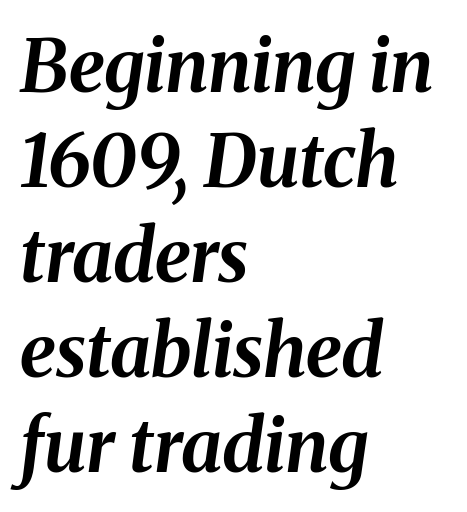
Q: Is the text bold? A: Yes.
Q: Is the text italic (slanted)? A: Yes, it leans right by about 8 degrees.
Q: Is the text underlined? A: No.
Q: How is the paragraph aligned? A: Left-aligned.
Q: Is the spacing between letters normal or unusually wide? A: Normal.
Q: Is the spacing between lines tight, normal or loose? A: Normal.
Q: Width (condensed, normal, or wide)? A: Normal.
Q: Stroke contrast? A: Medium.
Q: x-height? A: Medium.
Q: Monospaced? A: No.
